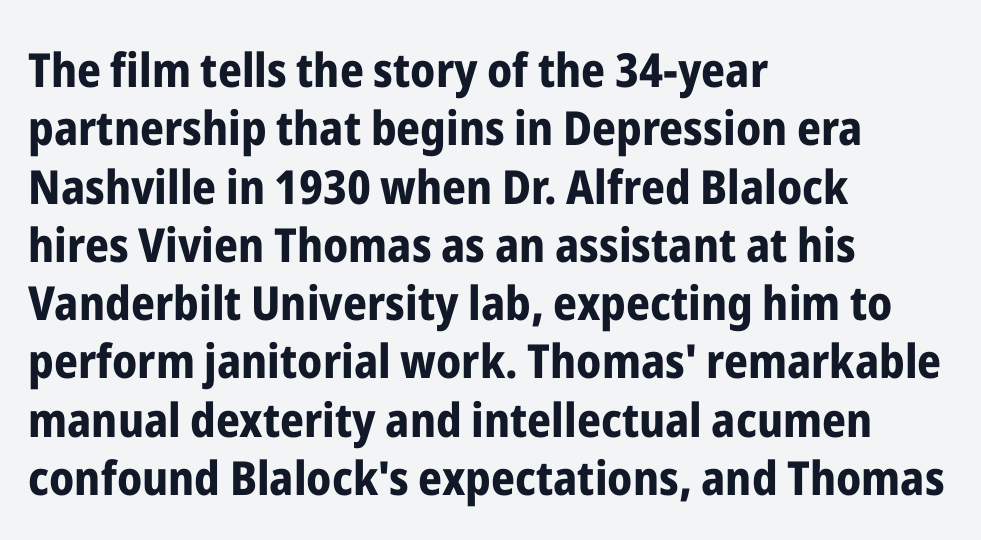
The font's upright variant was chosen for this text. In CSS terms this would be text-align: left. The glyphs have the mass of a bold cut. Font category for this specimen: sans-serif.
